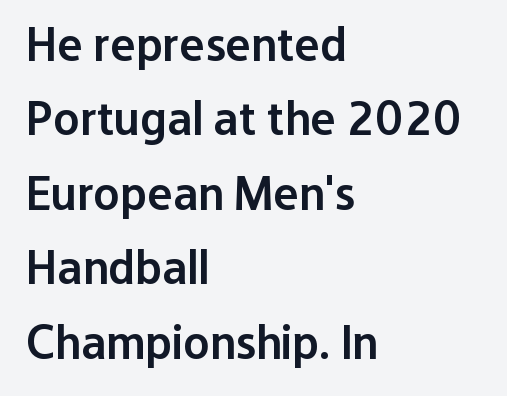
The image shows 48 px semibold sans-serif type, upright; set left-aligned, normal line spacing (1.55x), normal letter spacing, not underlined; low stroke contrast and a medium x-height.
